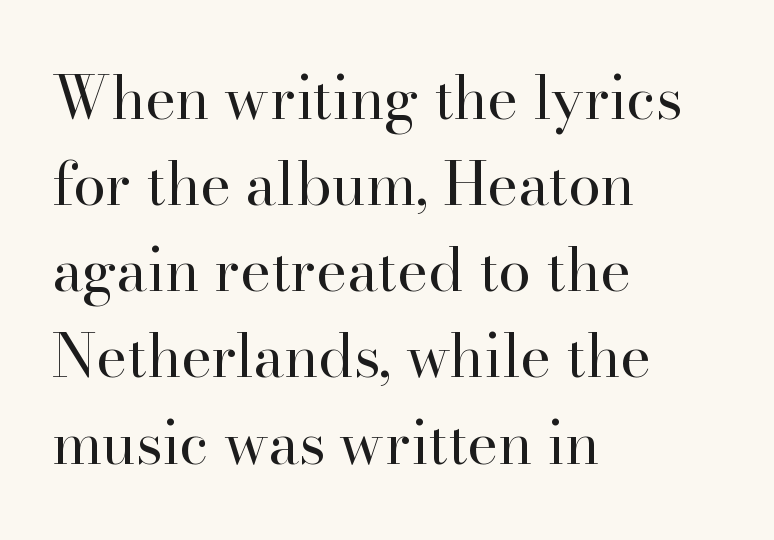
Q: Is the text bold? A: No.
Q: Is the text italic (slanted)? A: No, it is upright.
Q: Is the typeface a serif or a sans-serif typeface? A: Serif.
Q: Is the text underlined? A: No.
Q: How is the paragraph aligned? A: Left-aligned.
Q: Is the spacing between letters normal or unusually wide? A: Normal.
Q: Is the spacing between lines tight, normal or loose? A: Normal.
Q: Width (condensed, normal, or wide)? A: Normal.
Q: Stroke contrast? A: High.
Q: x-height? A: Small.
Q: Monospaced? A: No.
